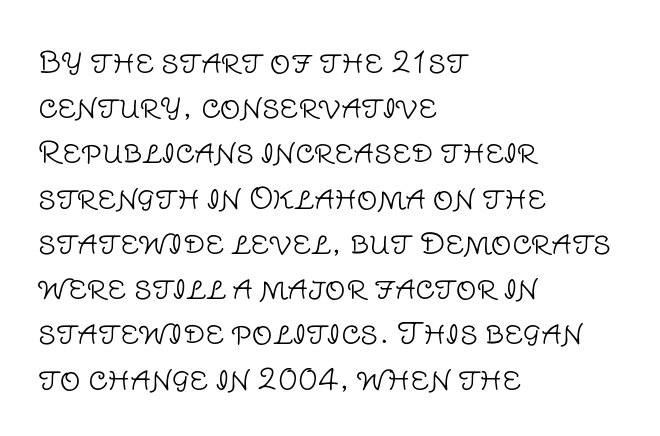
Q: Is the text bold? A: No.
Q: Is the text italic (slanted)? A: Yes.
Q: Is the typeface a serif or a sans-serif typeface? A: Sans-serif.
Q: Is the text underlined? A: No.
Q: How is the paragraph aligned? A: Left-aligned.
Q: Is the spacing between letters normal or unusually wide? A: Normal.
Q: Is the spacing between lines tight, normal or loose? A: Normal.
Q: Width (condensed, normal, or wide)? A: Normal.
Q: Stroke contrast? A: Low.
Q: x-height? A: Large.
Q: Monospaced? A: No.
